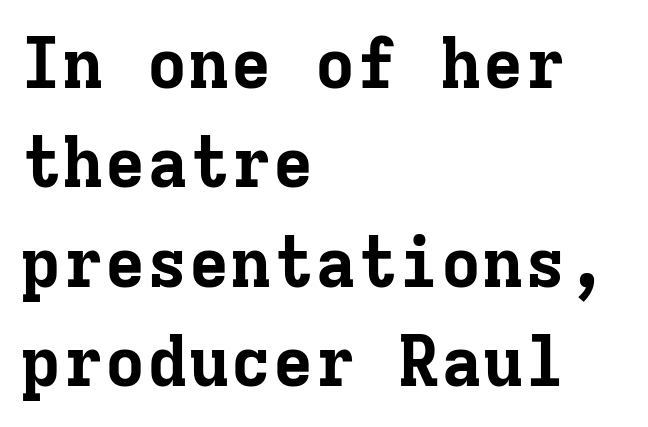
{"serif": "yes", "italic": "no", "bold": "yes", "weight": "bold", "width": "normal", "stroke_contrast": "low", "x_height": "medium", "monospaced": "yes", "underline": "no", "align": "left", "line_spacing": "normal", "line_spacing_ratio": 1.42, "letter_spacing": "normal", "letter_spacing_em": 0.0, "glyph_px": 70}
